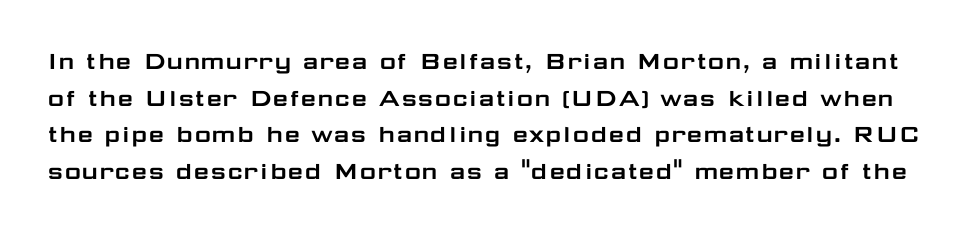
{"serif": "no", "italic": "no", "width": "wide", "stroke_contrast": "low", "x_height": "medium", "monospaced": "no", "underline": "no", "line_spacing": "normal", "line_spacing_ratio": 1.31, "letter_spacing": "normal", "letter_spacing_em": 0.0, "glyph_px": 28}
